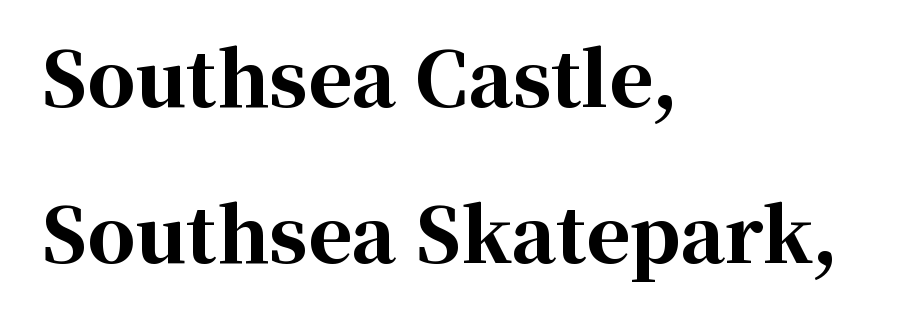
{"serif": "yes", "italic": "no", "bold": "yes", "weight": "bold", "width": "normal", "stroke_contrast": "high", "x_height": "medium", "monospaced": "no", "underline": "no", "align": "left", "line_spacing": "loose", "line_spacing_ratio": 2.08, "letter_spacing": "normal", "letter_spacing_em": 0.0, "glyph_px": 75}
